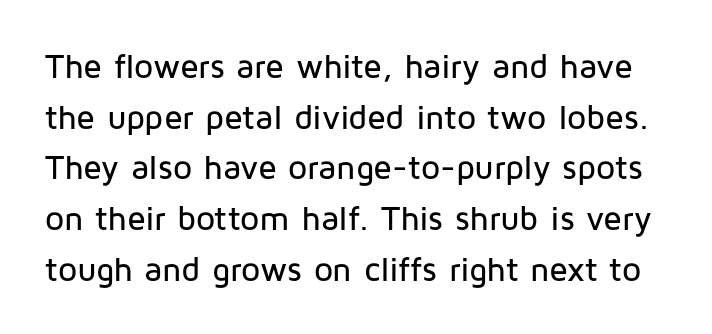
Q: Is the text italic (slanted)? A: No, it is upright.
Q: Is the typeface a serif or a sans-serif typeface? A: Sans-serif.
Q: Is the text underlined? A: No.
Q: Is the spacing between letters normal or unusually wide? A: Normal.
Q: Is the spacing between lines tight, normal or loose? A: Normal.
Q: Width (condensed, normal, or wide)? A: Normal.
Q: Stroke contrast? A: Low.
Q: x-height? A: Medium.
Q: Monospaced? A: No.
